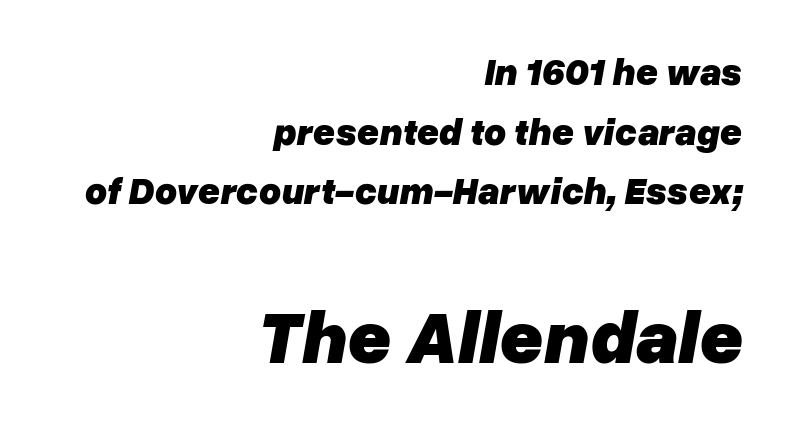
Q: Is the text bold? A: Yes.
Q: Is the text italic (slanted)? A: Yes, it leans right by about 10 degrees.
Q: Is the text underlined? A: No.
Q: How is the paragraph aligned? A: Right-aligned.
Q: Is the spacing between letters normal or unusually wide? A: Normal.
Q: Is the spacing between lines tight, normal or loose? A: Normal.
Q: Which block of text is set in a larger size, the first (top) or the second (bottom)? A: The second (bottom) one.
Q: Width (condensed, normal, or wide)? A: Normal.
Q: Stroke contrast? A: Low.
Q: x-height? A: Medium.
Q: Monospaced? A: No.
